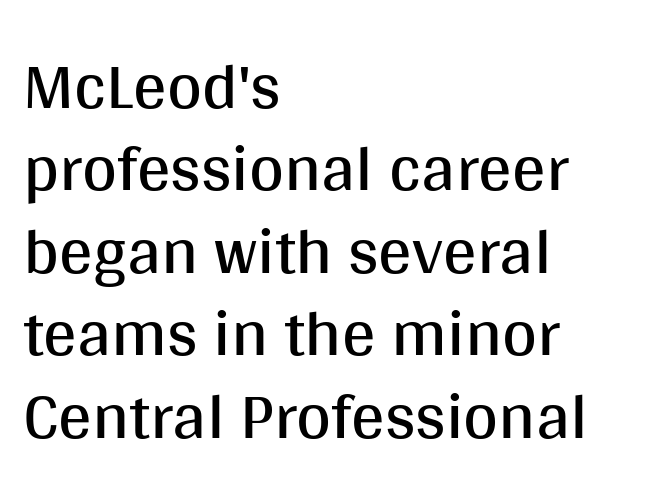
The image shows 67 px regular-weight sans-serif type, upright; set left-aligned, line spacing 1.23x, normal letter spacing, not underlined; medium stroke contrast and a large x-height.
